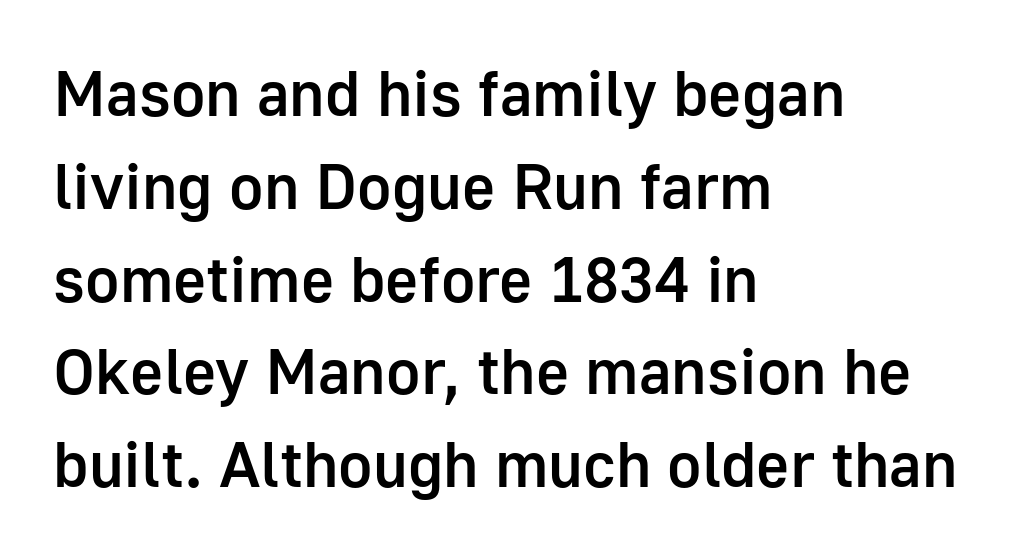
The image shows 64 px semibold sans-serif type, upright; set left-aligned, normal line spacing (1.45x), normal letter spacing, not underlined; low stroke contrast and a medium x-height.
